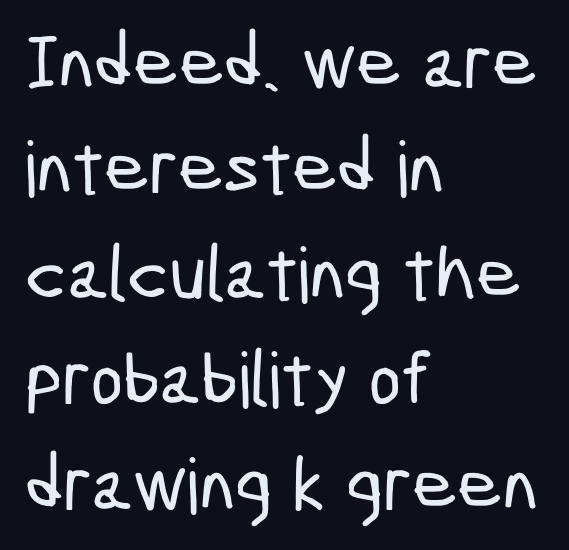
The image shows 77 px condensed sans-serif type; set left-aligned, normal line spacing (1.37x), normal letter spacing, not underlined; low stroke contrast and a medium x-height.
